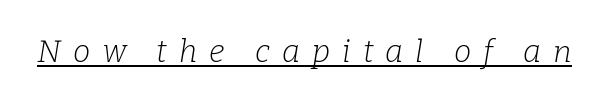
{"serif": "yes", "italic": "yes", "lean": "right", "slant_degrees": 9, "bold": "no", "weight": "light", "width": "normal", "stroke_contrast": "low", "x_height": "medium", "monospaced": "no", "underline": "yes", "letter_spacing": "wide", "letter_spacing_em": 0.39, "glyph_px": 31}
